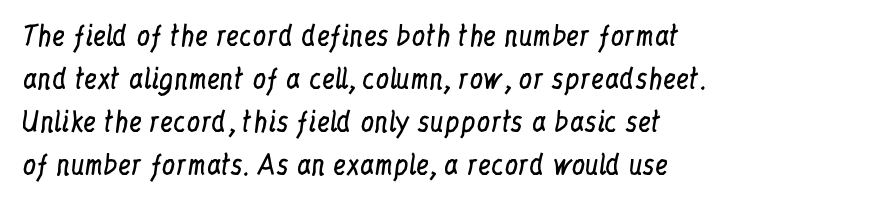
Line beginnings align vertically; line endings do not. No chunkiness to these letters — they're not bold. Default kerning and tracking; the words read as compact shapes.
